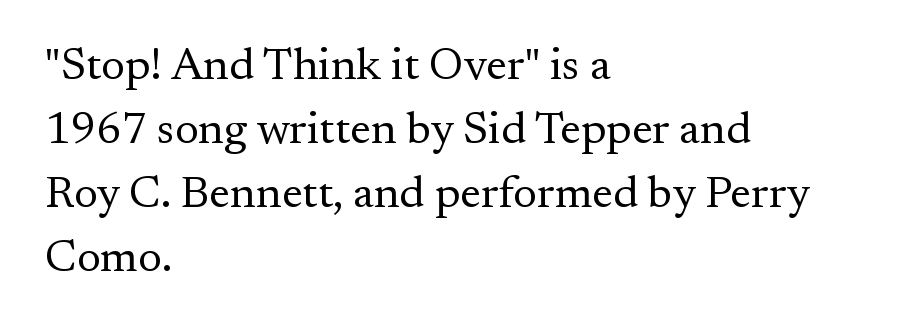
Q: Is the text bold? A: No.
Q: Is the text italic (slanted)? A: No, it is upright.
Q: Is the typeface a serif or a sans-serif typeface? A: Serif.
Q: Is the text underlined? A: No.
Q: How is the paragraph aligned? A: Left-aligned.
Q: Is the spacing between letters normal or unusually wide? A: Normal.
Q: Is the spacing between lines tight, normal or loose? A: Normal.
Q: Width (condensed, normal, or wide)? A: Normal.
Q: Stroke contrast? A: Medium.
Q: x-height? A: Small.
Q: Monospaced? A: No.
